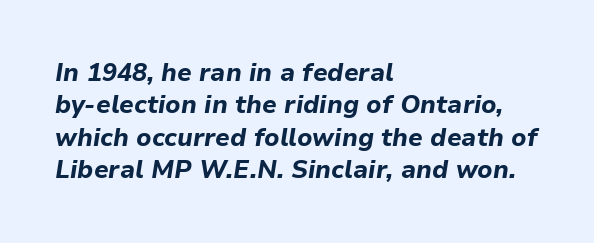
Q: Is the text bold? A: Yes.
Q: Is the text italic (slanted)? A: Yes, it leans right by about 9 degrees.
Q: Is the text underlined? A: No.
Q: How is the paragraph aligned? A: Left-aligned.
Q: Is the spacing between letters normal or unusually wide? A: Normal.
Q: Is the spacing between lines tight, normal or loose? A: Normal.
